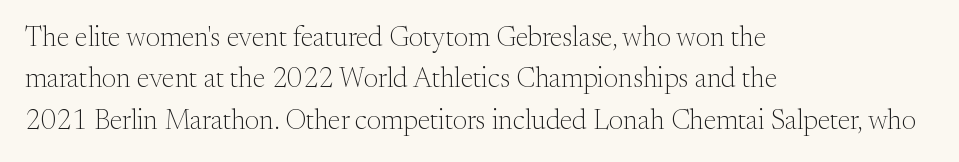
Nobody touched the tracking dial on this one. Honestly, there is no underline to notice here at all. This block has exactly the height ordinary leading produces. The letters stand upright; this is a roman face. Compared with a centered layout, this one pins lines to the left instead.
